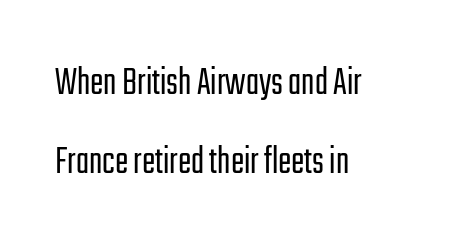
{"serif": "no", "italic": "no", "bold": "no", "weight": "light", "width": "condensed", "stroke_contrast": "low", "x_height": "medium", "monospaced": "no", "underline": "no", "align": "left", "line_spacing": "loose", "line_spacing_ratio": 1.97, "letter_spacing": "normal", "letter_spacing_em": 0.0, "glyph_px": 40}
